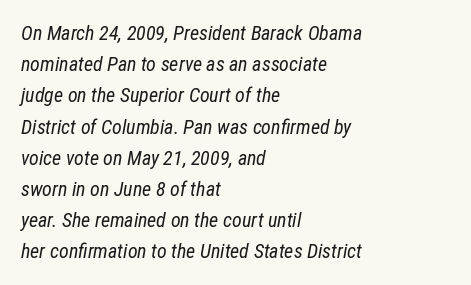
The image shows 20 px text type, italic (leaning right); set left-aligned, normal line spacing (1.56x), normal letter spacing, not underlined.
